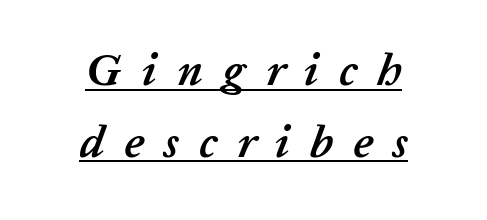
The passage shown has open, widely tracked lettering throughout. Typesetter's note: full bold, strokes at maximum text heaviness. The vertical gap from one line to the next is medium. Quick note: italic. Decoration check: the copy is underlined. The passage shown is typed in a proportional face where columns would drift.
